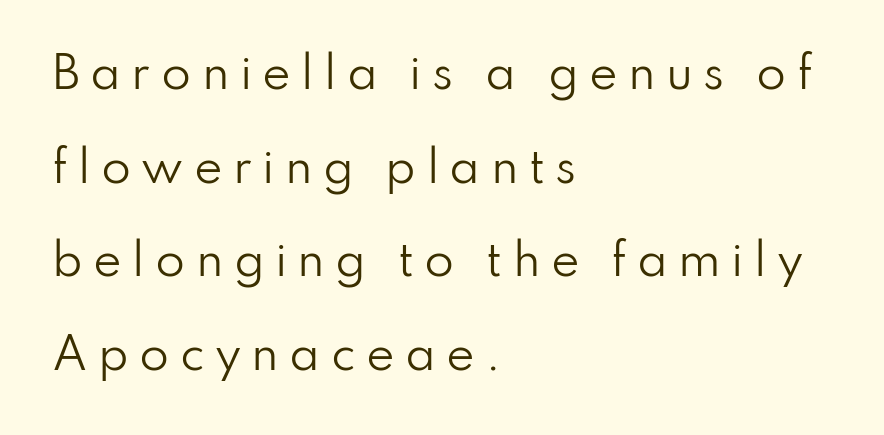
Each letter's strokes conclude bluntly, with no projecting serifs. Designer's note — italics off, roman on. Is this a fixed-width face? No — the glyphs have proportional, varying widths. Honestly, the letter spacing is so wide it's the main thing you notice. No extra ink here — the face is not bold.
